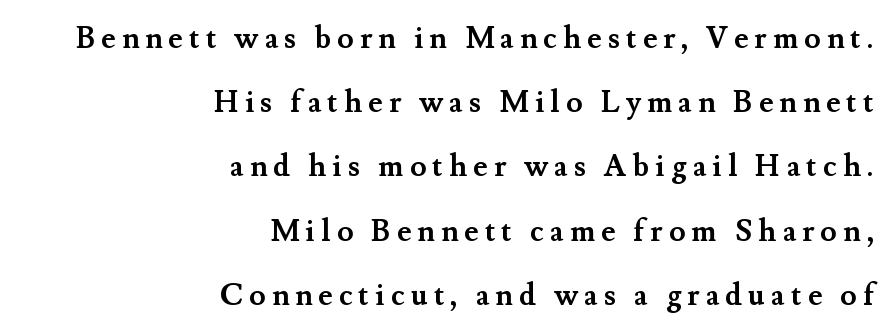
Q: Is the text bold? A: Yes.
Q: Is the text italic (slanted)? A: No, it is upright.
Q: Is the typeface a serif or a sans-serif typeface? A: Serif.
Q: Is the text underlined? A: No.
Q: How is the paragraph aligned? A: Right-aligned.
Q: Is the spacing between letters normal or unusually wide? A: Unusually wide.
Q: Is the spacing between lines tight, normal or loose? A: Loose.
Q: Width (condensed, normal, or wide)? A: Normal.
Q: Stroke contrast? A: Medium.
Q: x-height? A: Small.
Q: Monospaced? A: No.
